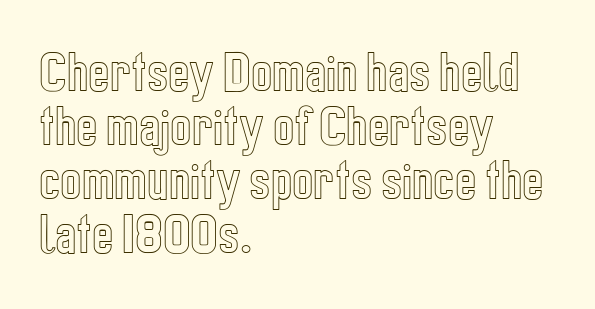
Q: Is the text italic (slanted)? A: No, it is upright.
Q: Is the text underlined? A: No.
Q: How is the paragraph aligned? A: Left-aligned.
Q: Is the spacing between letters normal or unusually wide? A: Normal.
Q: Width (condensed, normal, or wide)? A: Condensed.
Q: x-height? A: Medium.
Q: Monospaced? A: No.
